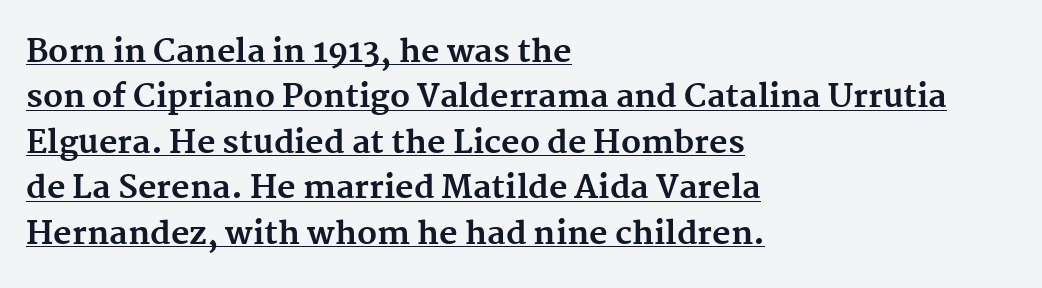
The image shows 32 px bold serif type, upright; set left-aligned, normal line spacing (1.42x), normal letter spacing, underlined; medium stroke contrast and a medium x-height.
